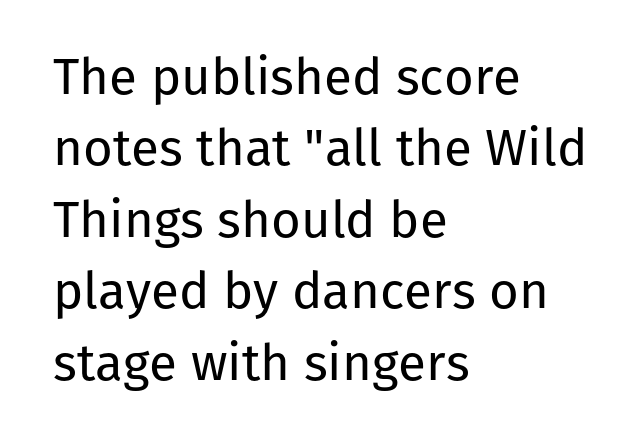
{"serif": "no", "italic": "no", "bold": "no", "weight": "regular", "width": "normal", "stroke_contrast": "low", "x_height": "medium", "monospaced": "no", "underline": "no", "align": "left", "line_spacing": "normal", "line_spacing_ratio": 1.4, "letter_spacing": "normal", "letter_spacing_em": 0.0, "glyph_px": 51}
